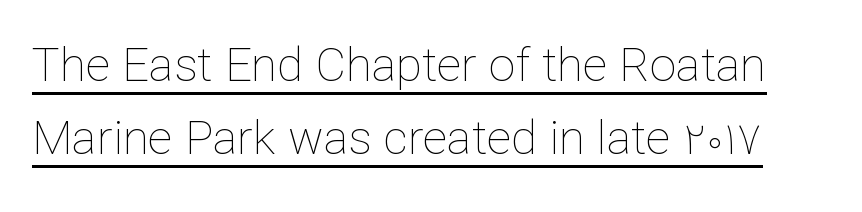
The image shows 47 px thin type, upright; set normal line spacing (1.55x), normal letter spacing, underlined; low stroke contrast and a medium x-height.
